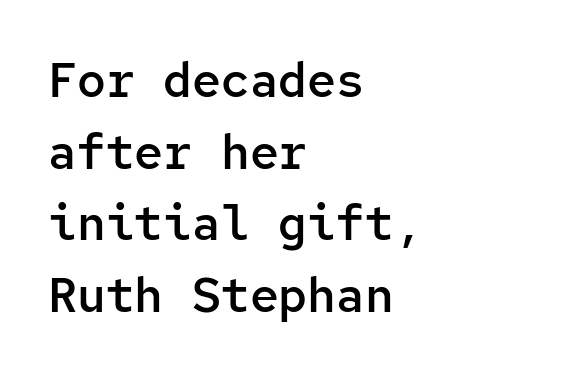
{"serif": "no", "italic": "no", "bold": "semi", "weight": "semibold", "width": "normal", "stroke_contrast": "low", "x_height": "medium", "monospaced": "yes", "underline": "no", "align": "left", "line_spacing": "normal", "line_spacing_ratio": 1.49, "letter_spacing": "normal", "letter_spacing_em": 0.0, "glyph_px": 48}
